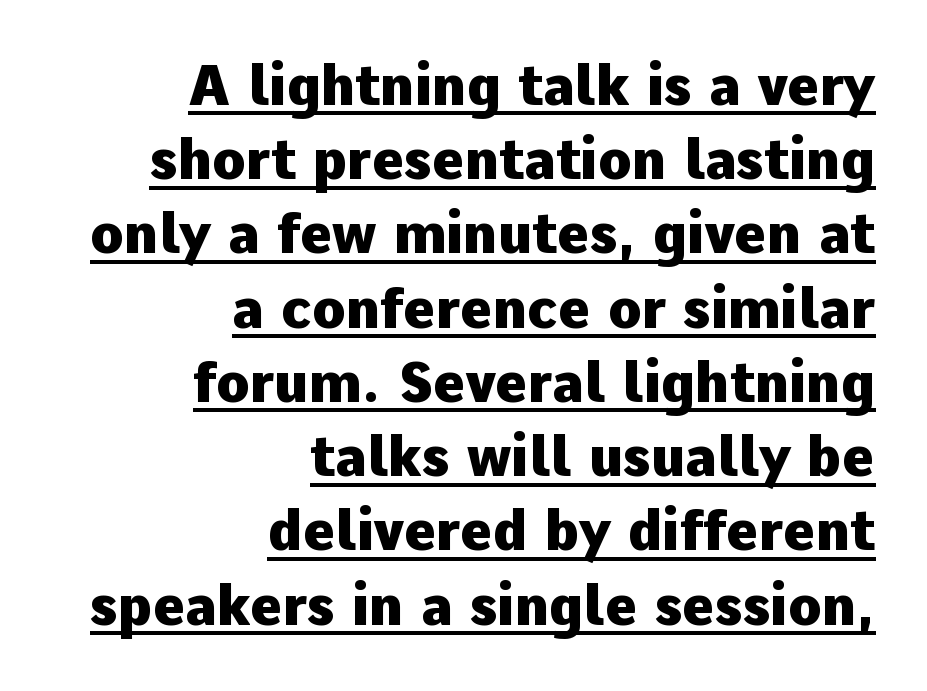
The image shows 55 px heavy sans-serif type, upright; set right-aligned, normal line spacing (1.35x), normal letter spacing, underlined; low stroke contrast and a medium x-height.
